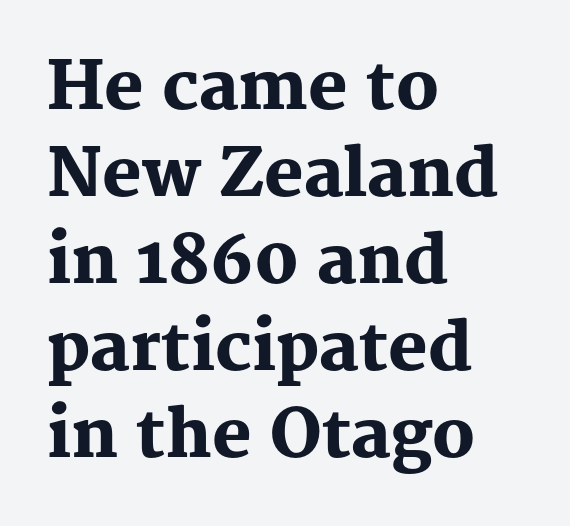
The image shows 66 px heavy serif type, upright; set left-aligned, normal line spacing (1.32x), normal letter spacing, not underlined; medium stroke contrast and a medium x-height.
